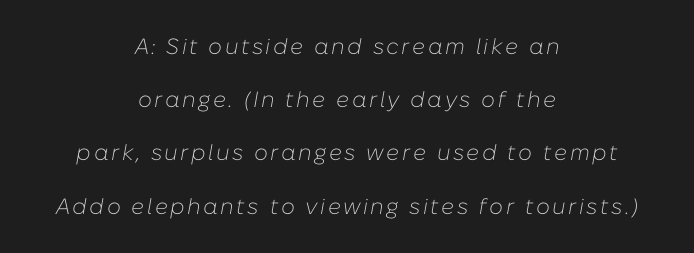
{"italic": "yes", "lean": "right", "slant_degrees": 10, "bold": "no", "underline": "no", "align": "center", "line_spacing": "loose", "line_spacing_ratio": 2.42, "glyph_px": 22}
